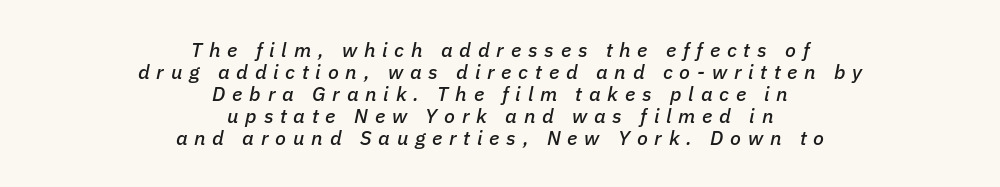
Q: Is the text italic (slanted)? A: Yes, it leans right by about 11 degrees.
Q: Is the text underlined? A: No.
Q: How is the paragraph aligned? A: Centered.
Q: Is the spacing between letters normal or unusually wide? A: Unusually wide.
Q: Is the spacing between lines tight, normal or loose? A: Tight.
